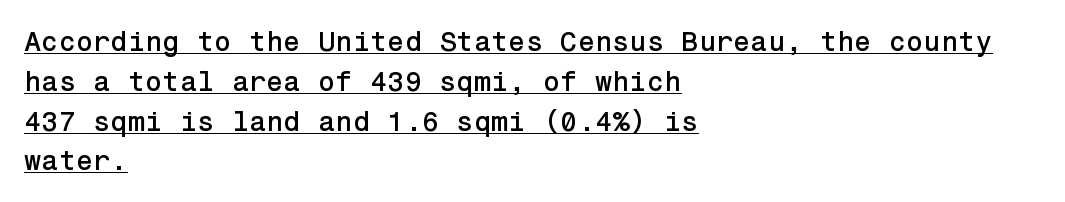
{"serif": "no", "italic": "no", "width": "normal", "stroke_contrast": "low", "x_height": "medium", "underline": "yes", "align": "left", "line_spacing": "normal", "line_spacing_ratio": 1.42, "letter_spacing": "normal", "letter_spacing_em": 0.0, "glyph_px": 28}
